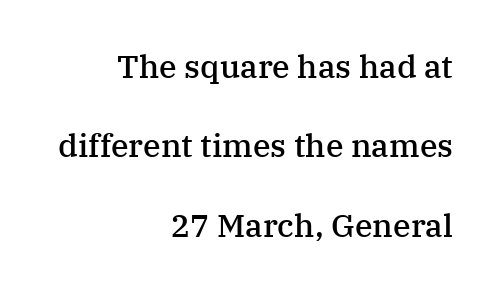
{"serif": "yes", "italic": "no", "bold": "semi", "weight": "semibold", "width": "normal", "stroke_contrast": "medium", "x_height": "medium", "monospaced": "no", "underline": "no", "align": "right", "line_spacing": "loose", "line_spacing_ratio": 2.48, "letter_spacing": "normal", "letter_spacing_em": 0.0, "glyph_px": 32}
